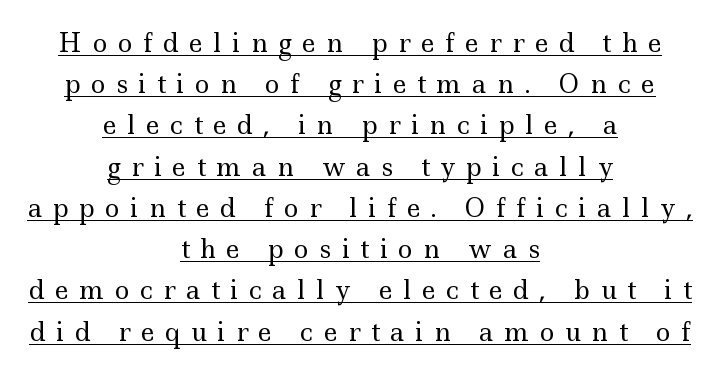
{"italic": "no", "bold": "no", "underline": "yes", "align": "center", "line_spacing": "normal", "line_spacing_ratio": 1.65, "letter_spacing": "wide", "letter_spacing_em": 0.42, "glyph_px": 25}
